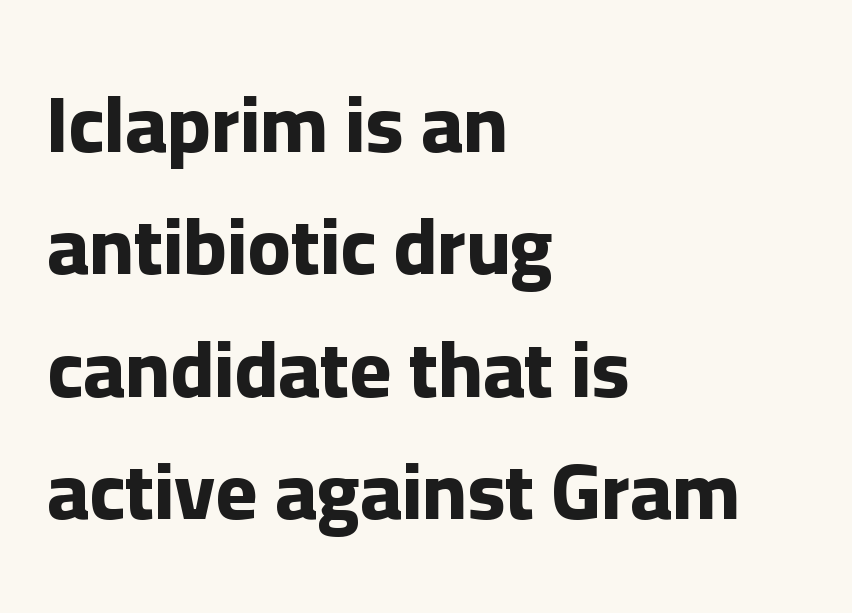
Q: Is the text bold? A: Yes.
Q: Is the text italic (slanted)? A: No, it is upright.
Q: Is the typeface a serif or a sans-serif typeface? A: Sans-serif.
Q: Is the text underlined? A: No.
Q: How is the paragraph aligned? A: Left-aligned.
Q: Is the spacing between letters normal or unusually wide? A: Normal.
Q: Is the spacing between lines tight, normal or loose? A: Normal.
Q: Width (condensed, normal, or wide)? A: Normal.
Q: Stroke contrast? A: Low.
Q: x-height? A: Medium.
Q: Monospaced? A: No.
